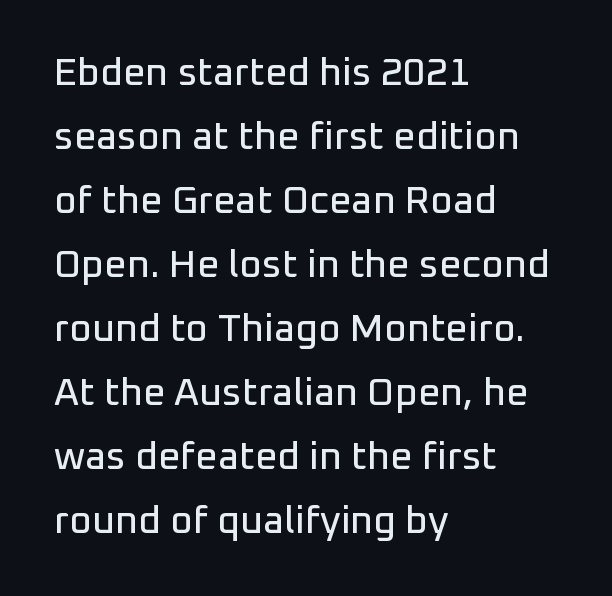
If you measured baseline to baseline, you'd find a middling distance. The glyphs in this specimen are sans serif. Descenders are the only things crossing below the line. Is the block centered? No — it sits flush against the left margin. These lines were composed using upright roman letters. Character widths vary here, with narrow letters taking less room than wide ones.
